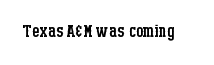
The image shows 23 px text type, upright; set normal letter spacing, not underlined.
